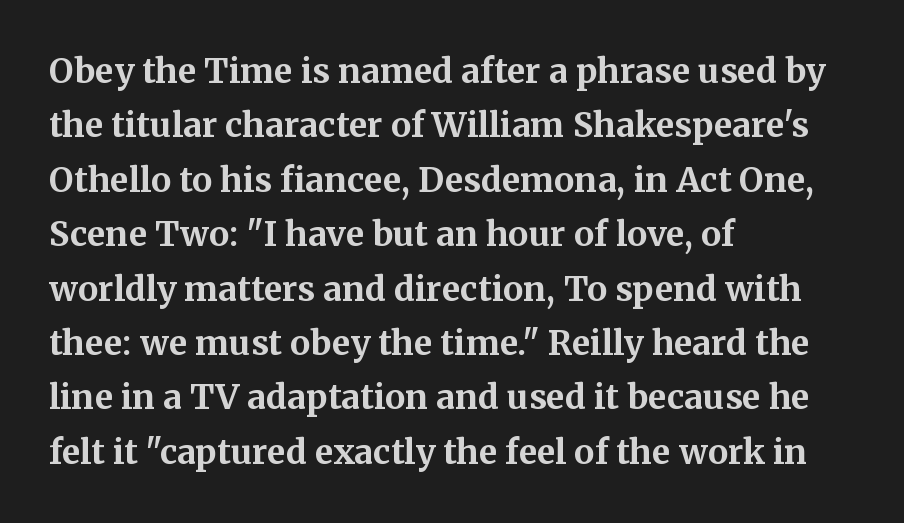
The image shows 34 px bold serif type, upright; set left-aligned, normal line spacing (1.6x), normal letter spacing, not underlined; medium stroke contrast and a medium x-height.
